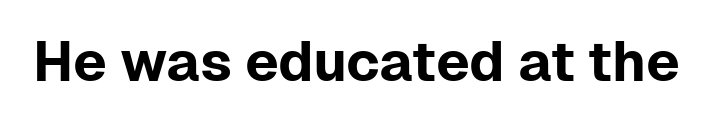
{"serif": "no", "italic": "no", "width": "normal", "stroke_contrast": "low", "x_height": "medium", "monospaced": "no", "underline": "no", "letter_spacing": "normal", "letter_spacing_em": 0.0, "glyph_px": 56}
